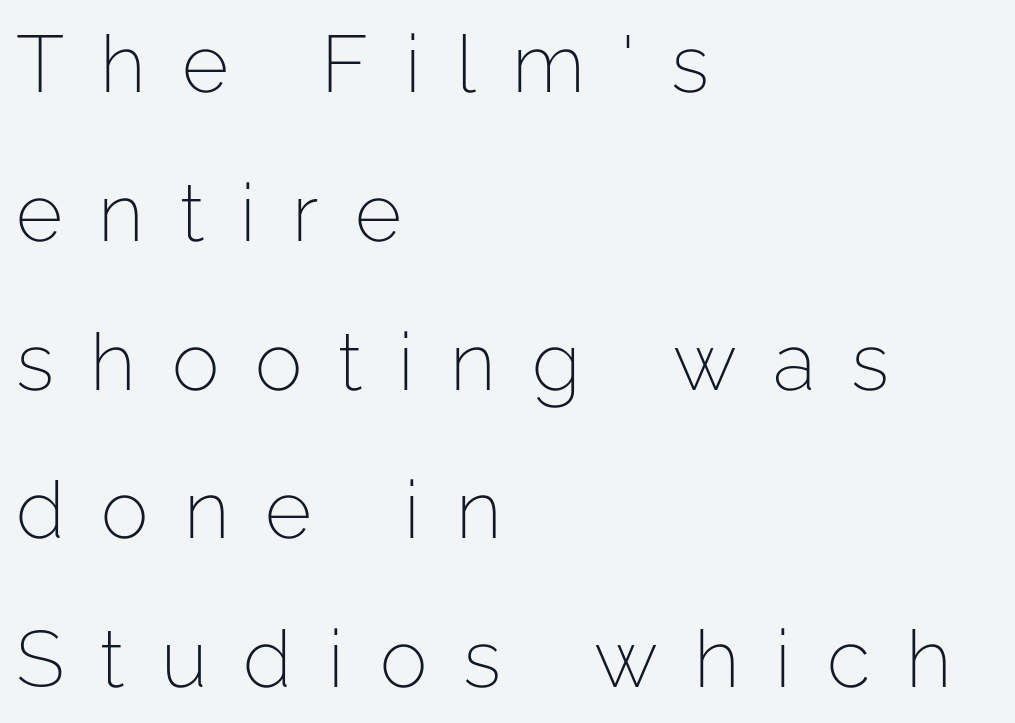
Q: Is the text bold? A: No.
Q: Is the text italic (slanted)? A: No, it is upright.
Q: Is the typeface a serif or a sans-serif typeface? A: Sans-serif.
Q: Is the text underlined? A: No.
Q: How is the paragraph aligned? A: Left-aligned.
Q: Is the spacing between letters normal or unusually wide? A: Unusually wide.
Q: Width (condensed, normal, or wide)? A: Normal.
Q: Stroke contrast? A: Low.
Q: x-height? A: Medium.
Q: Monospaced? A: No.
